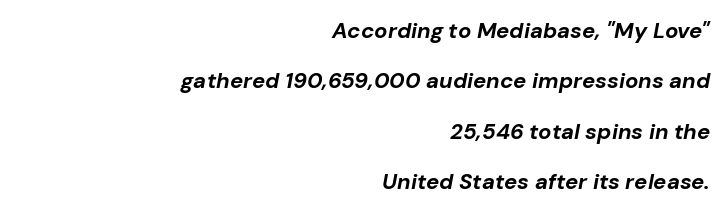
Q: Is the text bold? A: Yes.
Q: Is the text italic (slanted)? A: Yes, it leans right by about 10 degrees.
Q: Is the text underlined? A: No.
Q: How is the paragraph aligned? A: Right-aligned.
Q: Is the spacing between letters normal or unusually wide? A: Normal.
Q: Is the spacing between lines tight, normal or loose? A: Loose.
